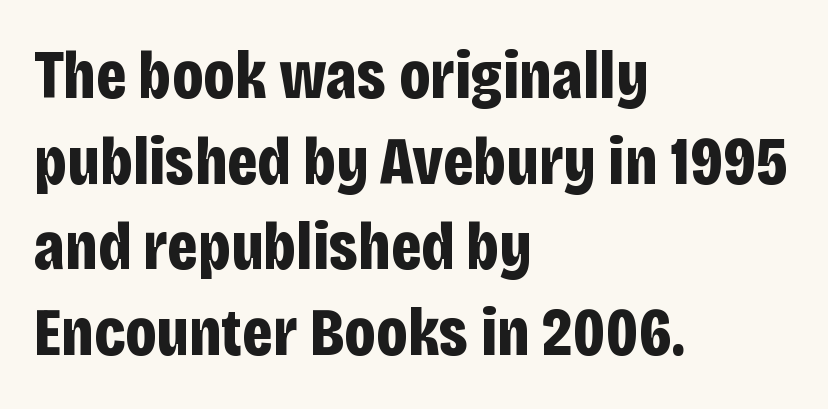
Q: Is the text bold? A: Yes.
Q: Is the text italic (slanted)? A: No, it is upright.
Q: Is the typeface a serif or a sans-serif typeface? A: Sans-serif.
Q: Is the text underlined? A: No.
Q: How is the paragraph aligned? A: Left-aligned.
Q: Is the spacing between letters normal or unusually wide? A: Normal.
Q: Is the spacing between lines tight, normal or loose? A: Normal.
Q: Width (condensed, normal, or wide)? A: Condensed.
Q: Stroke contrast? A: Low.
Q: x-height? A: Large.
Q: Monospaced? A: No.
